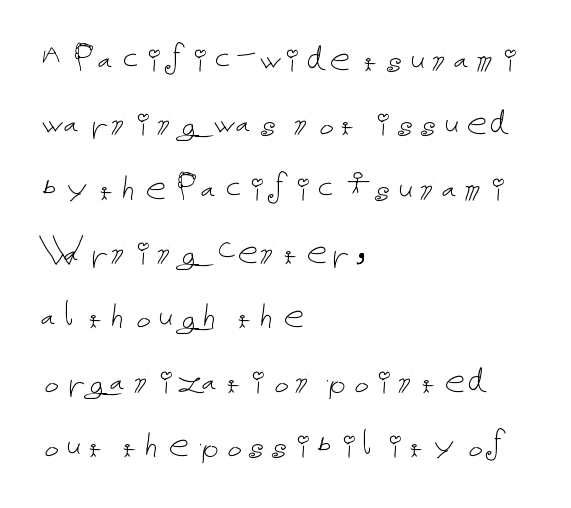
The image shows 41 px thin type, upright; set left-aligned, normal line spacing (1.57x), normal letter spacing, not underlined; low stroke contrast and a medium x-height.
